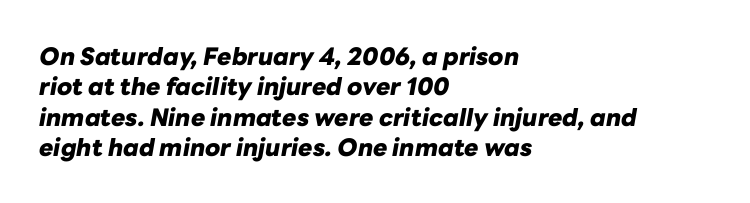
The image shows 24 px bold type, italic (leaning right); set left-aligned, normal line spacing (1.27x), normal letter spacing, not underlined.
